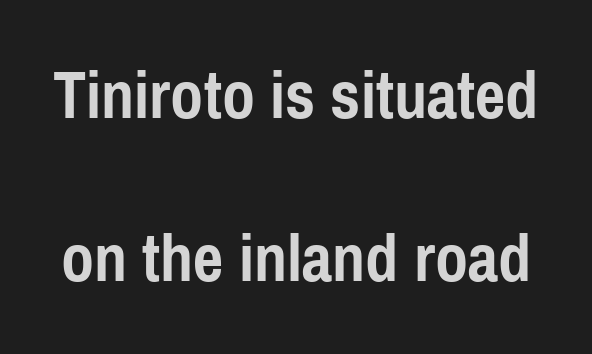
{"serif": "no", "italic": "no", "bold": "yes", "weight": "semibold", "width": "condensed", "stroke_contrast": "low", "x_height": "medium", "monospaced": "no", "underline": "no", "line_spacing": "loose", "line_spacing_ratio": 2.26, "letter_spacing": "normal", "letter_spacing_em": 0.0, "glyph_px": 72}
